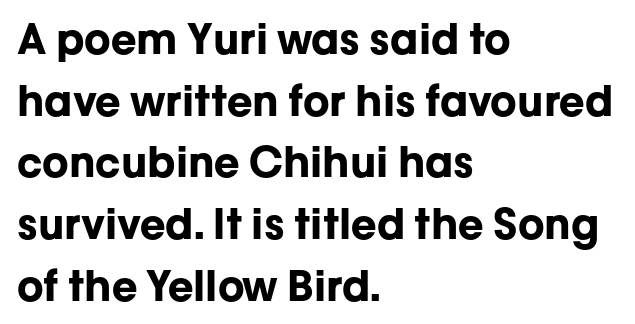
The image shows 42 px bold sans-serif type, upright; set left-aligned, normal line spacing (1.47x), normal letter spacing, not underlined; low stroke contrast and a medium x-height.
